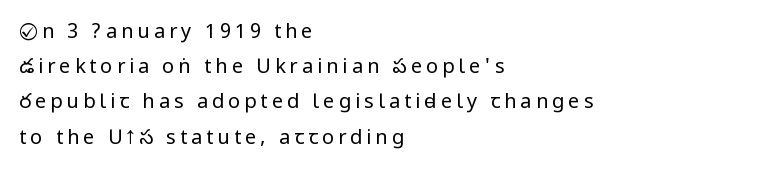
No chunkiness to these letters — they're not bold. The letterforms stand isolated, each surrounded by extra space. No word sits above an underline. A typesetter would mark this as roman, not italic.
